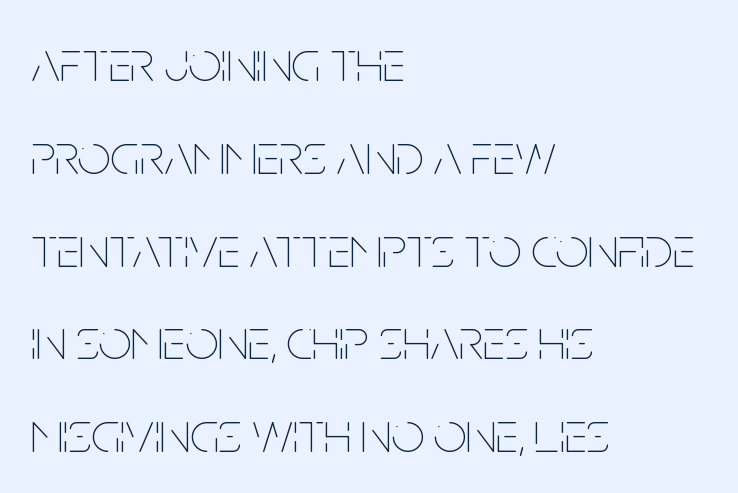
Is this a fixed-width face? No — the glyphs have proportional, varying widths. Letters rest on an invisible, unmarked baseline. Characters remain perfectly vertical along every line. Casual observation: everything's shoved over to the left.
